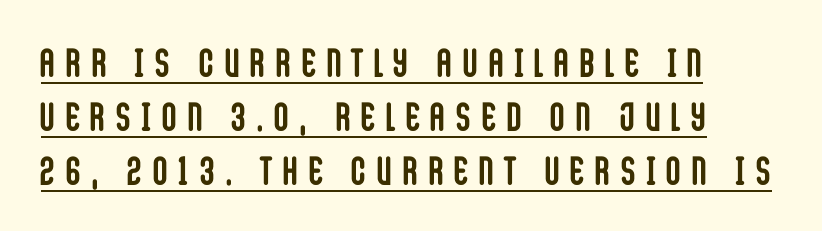
Typesetter's note: full bold, strokes at maximum text heaviness. These lines are rendered in a variable-pitch font. Does the leading feel generous? No, just average. The words here are underlined.
